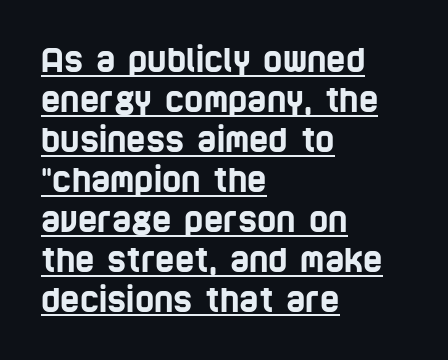
The image shows 33 px condensed sans-serif type; set left-aligned, line spacing 1.21x, normal letter spacing, underlined; low stroke contrast and a large x-height.
